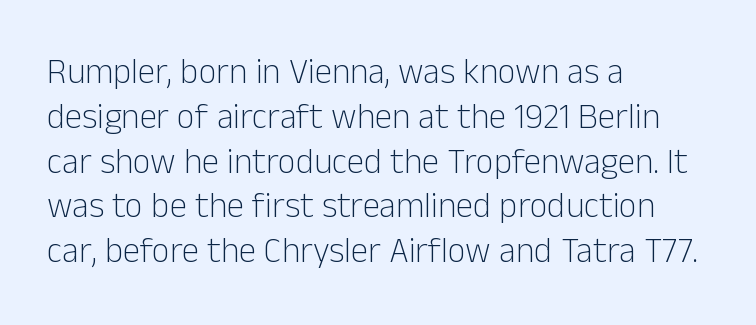
Q: Is the text bold? A: No.
Q: Is the text italic (slanted)? A: No, it is upright.
Q: Is the typeface a serif or a sans-serif typeface? A: Sans-serif.
Q: Is the text underlined? A: No.
Q: How is the paragraph aligned? A: Left-aligned.
Q: Is the spacing between letters normal or unusually wide? A: Normal.
Q: Is the spacing between lines tight, normal or loose? A: Normal.
Q: Width (condensed, normal, or wide)? A: Normal.
Q: Stroke contrast? A: Low.
Q: x-height? A: Medium.
Q: Monospaced? A: No.
